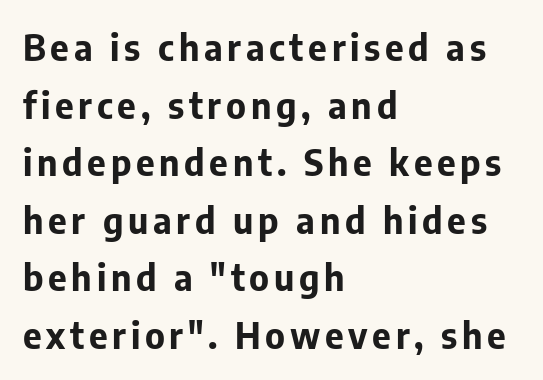
{"serif": "no", "italic": "no", "bold": "yes", "weight": "bold", "width": "normal", "stroke_contrast": "low", "x_height": "medium", "monospaced": "no", "underline": "no", "align": "left", "line_spacing": "normal", "line_spacing_ratio": 1.6, "glyph_px": 36}
